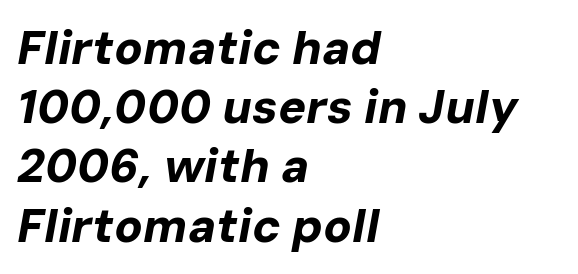
The image shows 47 px bold type, italic (leaning right); set left-aligned, normal line spacing (1.26x), normal letter spacing, not underlined; low stroke contrast and a medium x-height.
